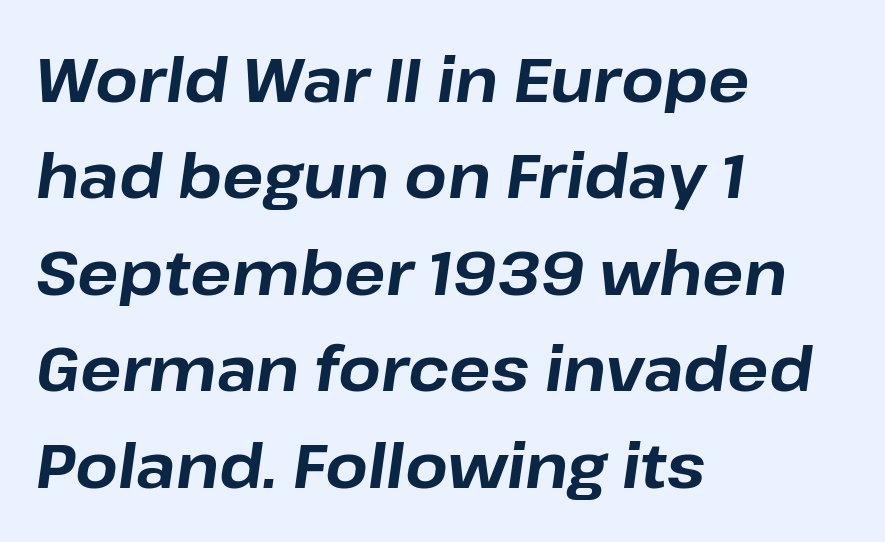
The image shows 61 px bold type, italic (leaning right); set left-aligned, normal line spacing (1.58x), normal letter spacing, not underlined; low stroke contrast and a medium x-height.
